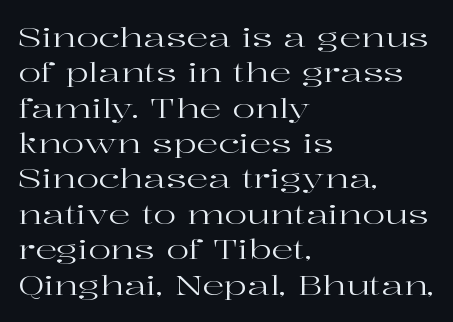
Q: Is the text bold? A: No.
Q: Is the text italic (slanted)? A: No, it is upright.
Q: Is the text underlined? A: No.
Q: How is the paragraph aligned? A: Left-aligned.
Q: Is the spacing between letters normal or unusually wide? A: Normal.
Q: Is the spacing between lines tight, normal or loose? A: Normal.
